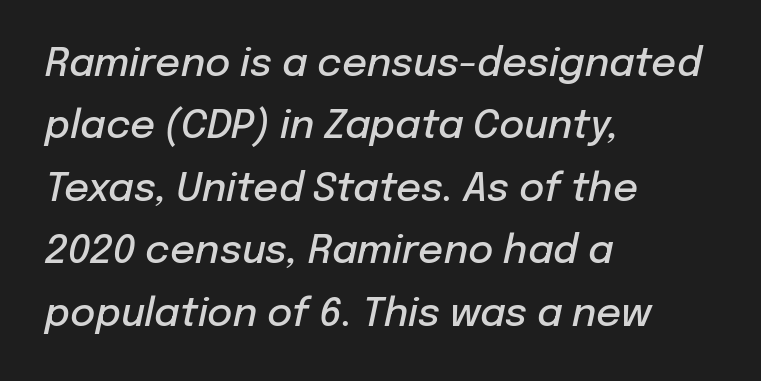
Q: Is the text bold? A: Semi-bold.
Q: Is the text italic (slanted)? A: Yes, it leans right by about 12 degrees.
Q: Is the text underlined? A: No.
Q: How is the paragraph aligned? A: Left-aligned.
Q: Is the spacing between letters normal or unusually wide? A: Normal.
Q: Is the spacing between lines tight, normal or loose? A: Normal.
Q: Width (condensed, normal, or wide)? A: Normal.
Q: Stroke contrast? A: Low.
Q: x-height? A: Medium.
Q: Monospaced? A: No.
